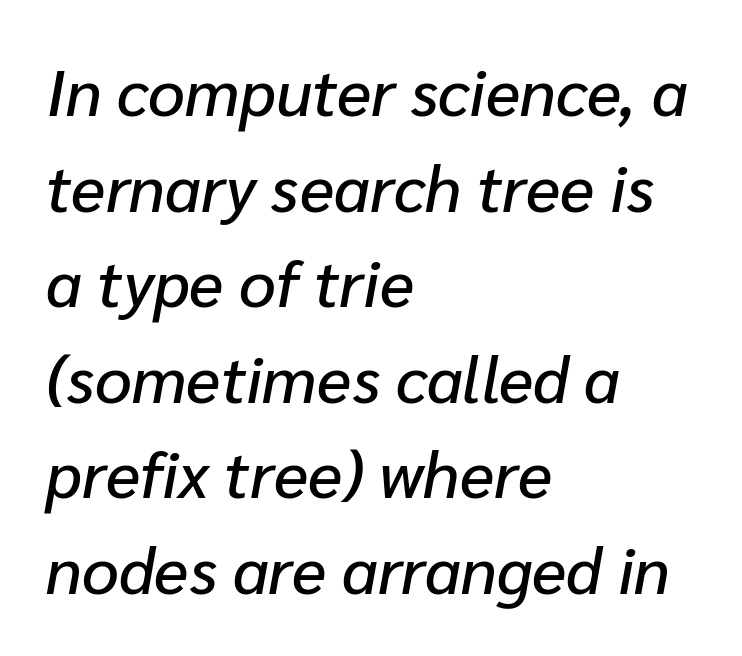
{"italic": "yes", "lean": "right", "slant_degrees": 10, "width": "normal", "stroke_contrast": "low", "x_height": "medium", "monospaced": "no", "underline": "no", "align": "left", "line_spacing": "normal", "line_spacing_ratio": 1.47, "letter_spacing": "normal", "letter_spacing_em": 0.0, "glyph_px": 65}
